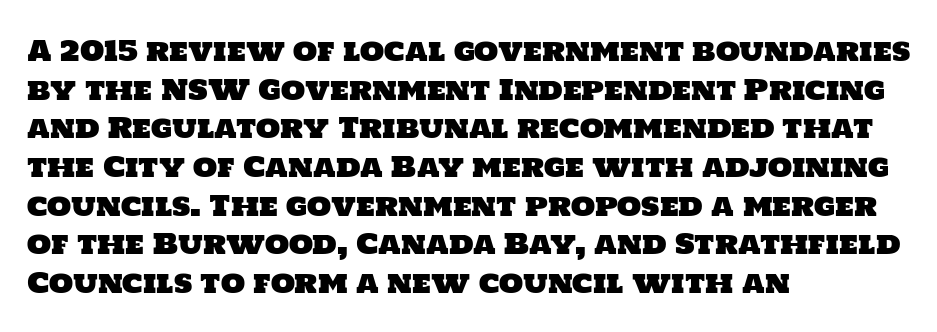
The rendering anchors every line to the left-hand side. This sample keeps an unexceptional amount of space between lines. Grotesque or geometric, the face here clearly has no serifs. In terms of letterspacing, this is plain default setting. Do the characters align in a grid? No, the font is proportional. The passage shown is not underscored anywhere.
